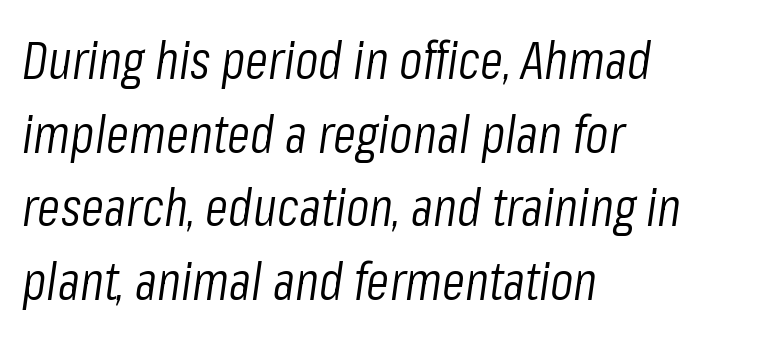
Q: Is the text bold? A: No.
Q: Is the text italic (slanted)? A: Yes, it leans right by about 8 degrees.
Q: Is the text underlined? A: No.
Q: How is the paragraph aligned? A: Left-aligned.
Q: Is the spacing between letters normal or unusually wide? A: Normal.
Q: Is the spacing between lines tight, normal or loose? A: Normal.
Q: Width (condensed, normal, or wide)? A: Condensed.
Q: Stroke contrast? A: Low.
Q: x-height? A: Medium.
Q: Monospaced? A: No.
